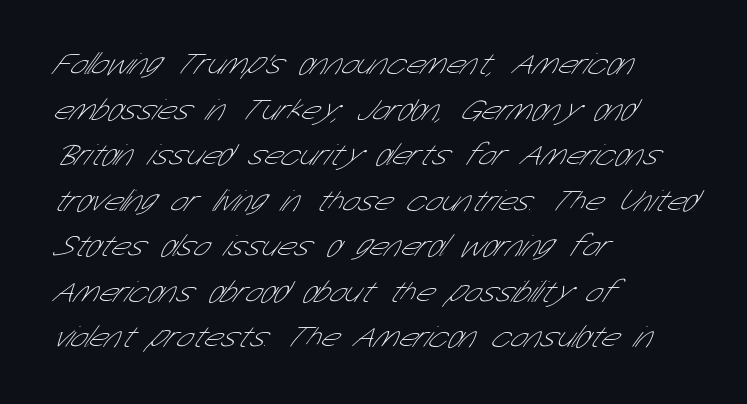
The image shows 31 px thin, condensed sans-serif type; set left-aligned, normal line spacing (1.47x), normal letter spacing, not underlined; low stroke contrast and a medium x-height.
